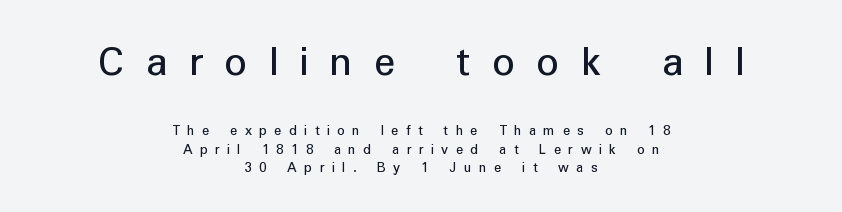
Q: Is the text italic (slanted)? A: No, it is upright.
Q: Is the typeface a serif or a sans-serif typeface? A: Sans-serif.
Q: Is the text underlined? A: No.
Q: How is the paragraph aligned? A: Centered.
Q: Is the spacing between letters normal or unusually wide? A: Unusually wide.
Q: Which block of text is set in a larger size, the first (top) or the second (bottom)? A: The first (top) one.
Q: Width (condensed, normal, or wide)? A: Normal.
Q: Stroke contrast? A: Low.
Q: x-height? A: Medium.
Q: Monospaced? A: No.
